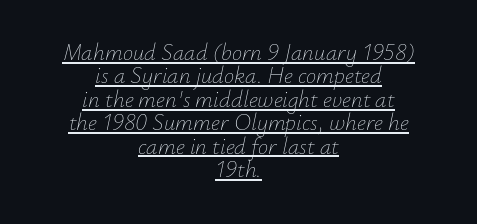
Notice how a bar underscores the lettering throughout. Which margin do the lines hug? Neither — every line sits in the middle. A quiet, ordinary-to-light weight characterises the typeface. Glyph-to-glyph distance matches everyday printed text.
